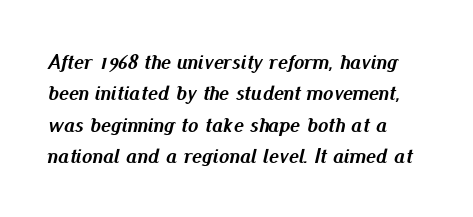
{"italic": "yes", "lean": "right", "slant_degrees": 13, "bold": "yes", "underline": "no", "align": "left", "line_spacing": "normal", "line_spacing_ratio": 1.49, "letter_spacing": "normal", "letter_spacing_em": 0.0, "glyph_px": 21}
